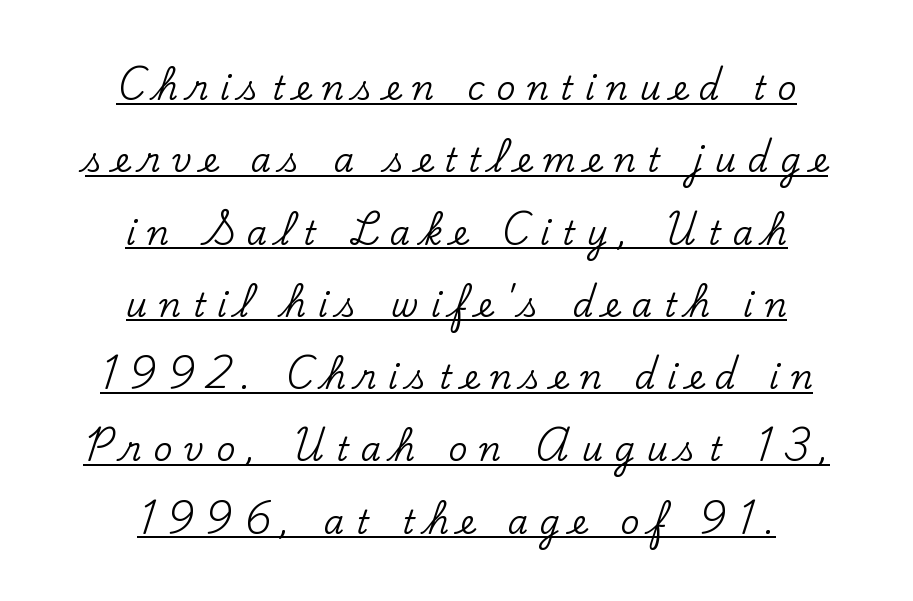
Q: Is the text italic (slanted)? A: Yes.
Q: Is the typeface a serif or a sans-serif typeface? A: Serif.
Q: Is the text underlined? A: Yes.
Q: How is the paragraph aligned? A: Centered.
Q: Is the spacing between letters normal or unusually wide? A: Unusually wide.
Q: Is the spacing between lines tight, normal or loose? A: Loose.
Q: Width (condensed, normal, or wide)? A: Normal.
Q: Stroke contrast? A: Low.
Q: x-height? A: Small.
Q: Monospaced? A: No.
